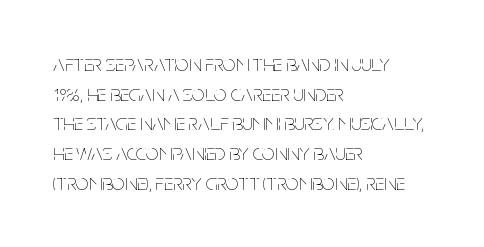
The image shows 23 px text type, upright; set left-aligned, normal line spacing (1.29x), normal letter spacing, not underlined.
